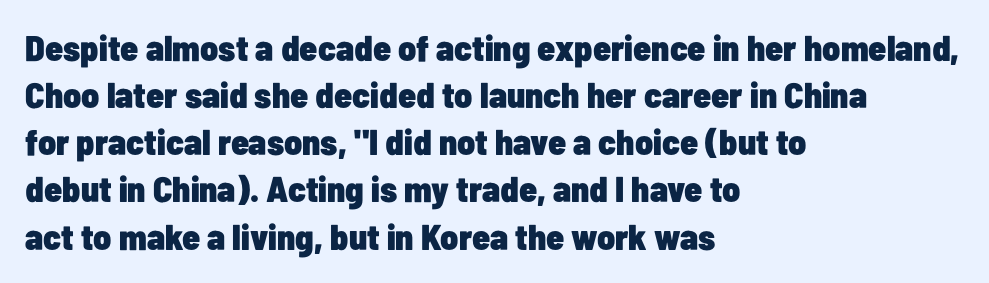
The image shows 36 px heavy, condensed sans-serif type, upright; set left-aligned, normal line spacing (1.31x), normal letter spacing, not underlined; low stroke contrast and a medium x-height.
